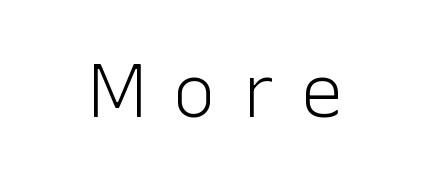
{"serif": "no", "italic": "no", "bold": "no", "weight": "light", "width": "normal", "stroke_contrast": "low", "x_height": "medium", "monospaced": "no", "underline": "no", "letter_spacing": "wide", "letter_spacing_em": 0.33, "glyph_px": 75}
